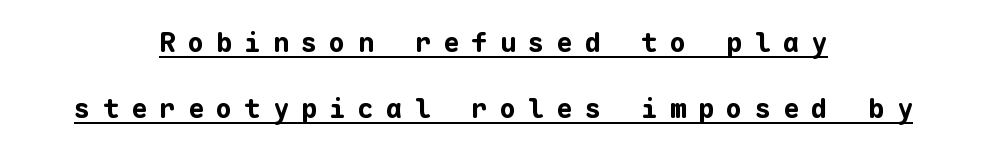
Q: Is the text bold? A: Yes.
Q: Is the text italic (slanted)? A: No, it is upright.
Q: Is the text underlined? A: Yes.
Q: How is the paragraph aligned? A: Centered.
Q: Is the spacing between letters normal or unusually wide? A: Unusually wide.
Q: Is the spacing between lines tight, normal or loose? A: Loose.
